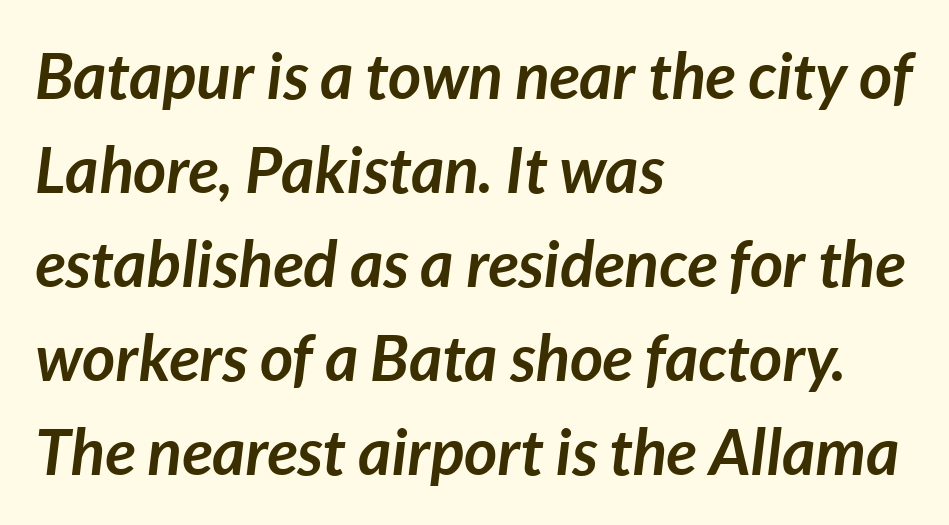
{"italic": "yes", "lean": "right", "slant_degrees": 7, "bold": "yes", "weight": "semibold", "width": "normal", "stroke_contrast": "low", "x_height": "medium", "monospaced": "no", "underline": "no", "align": "left", "line_spacing": "normal", "line_spacing_ratio": 1.47, "letter_spacing": "normal", "letter_spacing_em": 0.0, "glyph_px": 64}
